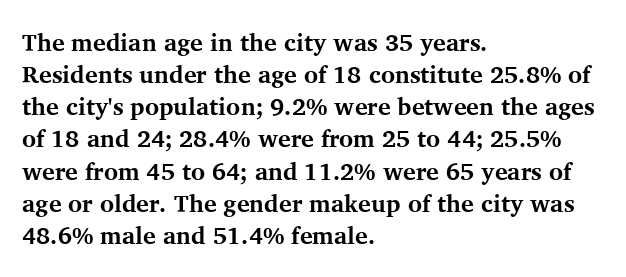
Heavy-handed strokes throughout: this text is bold. Ordinary non-slanted type is in use. The text block is weighted toward the left margin, trailing off unevenly rightward. Students, observe: this is what conventionally led text looks like. Students, note that the glyphs here touch the page at normal intervals. The words here are not underlined.
